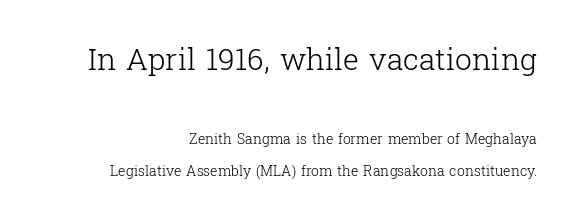
The image shows 30 px light serif type, upright; set right-aligned, loose line spacing (2.3x), normal letter spacing, not underlined; the first (top) block is 2.14x larger; low stroke contrast and a medium x-height.
